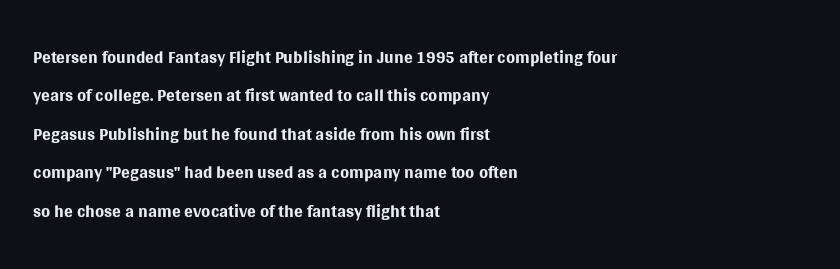
{"italic": "no", "bold": "no", "underline": "no", "align": "left", "line_spacing": "normal", "line_spacing_ratio": 1.48, "letter_spacing": "normal", "letter_spacing_em": 0.0, "glyph_px": 26}
